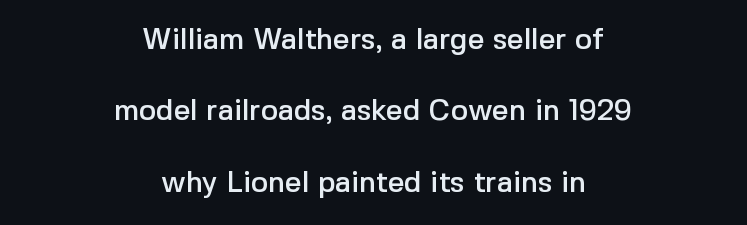
Q: Is the text italic (slanted)? A: No, it is upright.
Q: Is the typeface a serif or a sans-serif typeface? A: Sans-serif.
Q: Is the text underlined? A: No.
Q: How is the paragraph aligned? A: Centered.
Q: Is the spacing between letters normal or unusually wide? A: Normal.
Q: Is the spacing between lines tight, normal or loose? A: Loose.
Q: Width (condensed, normal, or wide)? A: Normal.
Q: x-height? A: Medium.
Q: Monospaced? A: No.
